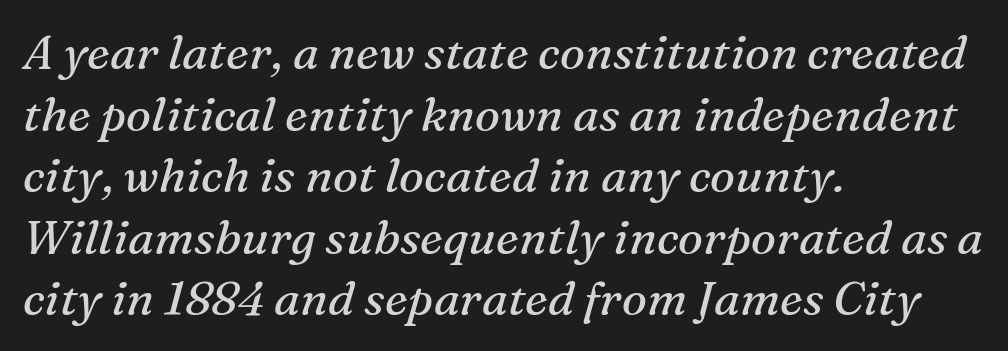
This rendering features lettering with no underline. Look at the bottom of the vertical strokes: they flare into serifs here. In CSS terms this would be text-align: left. Students, note that the glyphs here touch the page at normal intervals. Slant detected: the letters are inclined.
